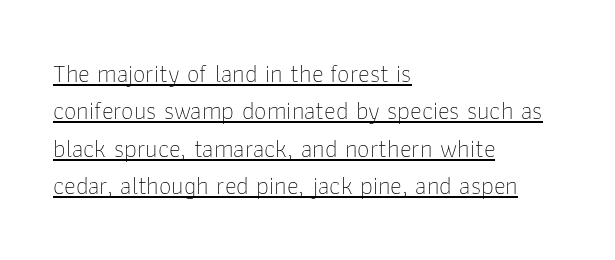
The image shows 25 px text type, upright; set left-aligned, normal line spacing (1.5x), normal letter spacing, underlined.
